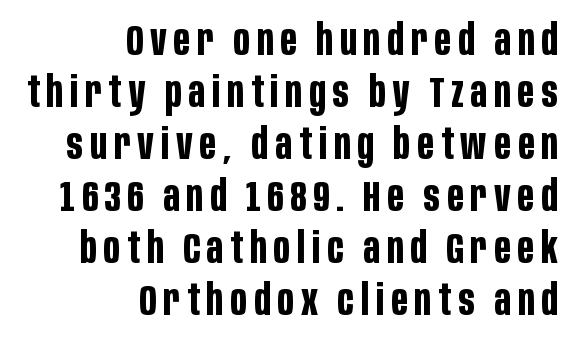
Q: Is the text bold? A: Yes.
Q: Is the text italic (slanted)? A: No, it is upright.
Q: Is the typeface a serif or a sans-serif typeface? A: Sans-serif.
Q: Is the text underlined? A: No.
Q: How is the paragraph aligned? A: Right-aligned.
Q: Width (condensed, normal, or wide)? A: Condensed.
Q: Stroke contrast? A: Low.
Q: x-height? A: Large.
Q: Monospaced? A: No.
